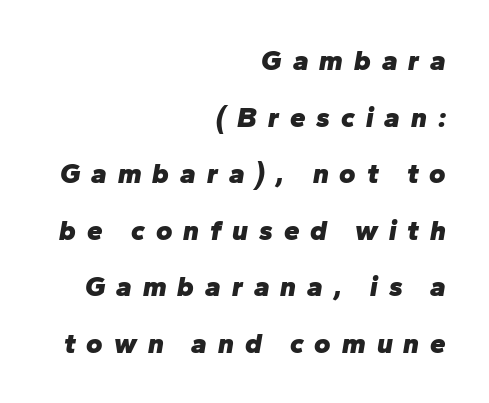
Q: Is the text bold? A: Yes.
Q: Is the text italic (slanted)? A: Yes, it leans right by about 10 degrees.
Q: Is the text underlined? A: No.
Q: How is the paragraph aligned? A: Right-aligned.
Q: Is the spacing between letters normal or unusually wide? A: Unusually wide.
Q: Is the spacing between lines tight, normal or loose? A: Loose.
Q: Width (condensed, normal, or wide)? A: Normal.
Q: Stroke contrast? A: Low.
Q: x-height? A: Medium.
Q: Monospaced? A: No.
